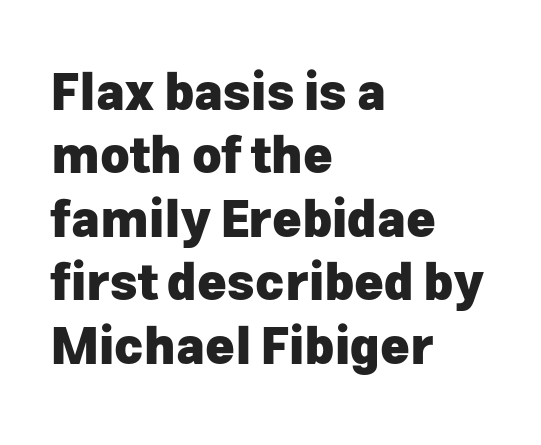
Q: Is the text bold? A: Yes.
Q: Is the text italic (slanted)? A: No, it is upright.
Q: Is the typeface a serif or a sans-serif typeface? A: Sans-serif.
Q: Is the text underlined? A: No.
Q: How is the paragraph aligned? A: Left-aligned.
Q: Is the spacing between letters normal or unusually wide? A: Normal.
Q: Is the spacing between lines tight, normal or loose? A: Normal.
Q: Width (condensed, normal, or wide)? A: Normal.
Q: Stroke contrast? A: Low.
Q: x-height? A: Medium.
Q: Monospaced? A: No.
